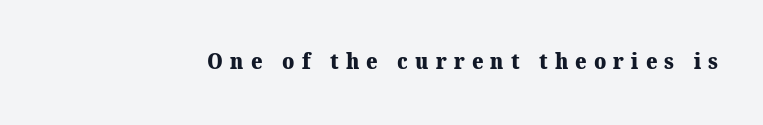
{"bold": "yes", "underline": "no", "letter_spacing": "wide", "letter_spacing_em": 0.32, "glyph_px": 22}
